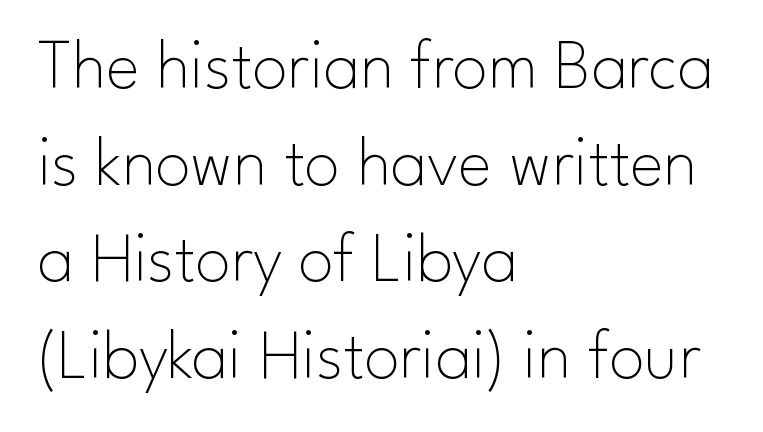
Q: Is the text bold? A: No.
Q: Is the text italic (slanted)? A: No, it is upright.
Q: Is the typeface a serif or a sans-serif typeface? A: Sans-serif.
Q: Is the text underlined? A: No.
Q: How is the paragraph aligned? A: Left-aligned.
Q: Is the spacing between letters normal or unusually wide? A: Normal.
Q: Is the spacing between lines tight, normal or loose? A: Normal.
Q: Width (condensed, normal, or wide)? A: Normal.
Q: Stroke contrast? A: Low.
Q: x-height? A: Small.
Q: Monospaced? A: No.
